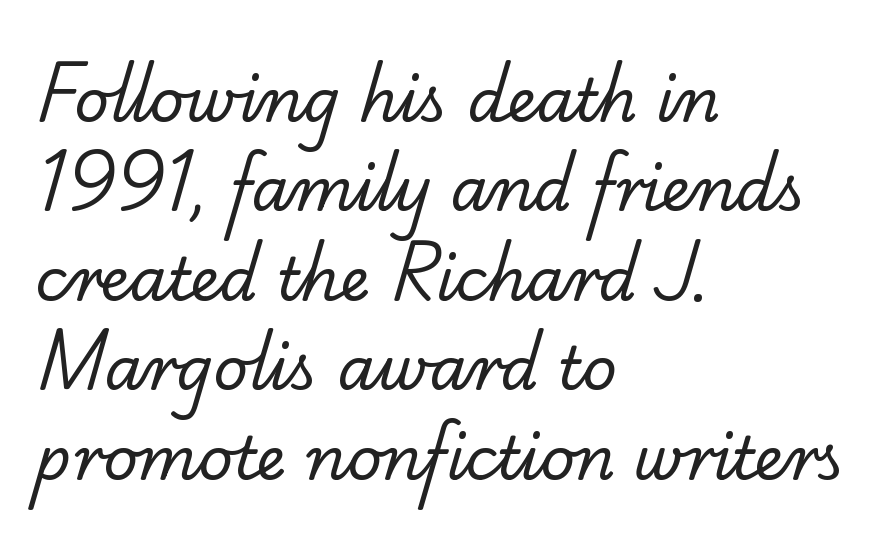
{"bold": "no", "weight": "regular", "width": "normal", "stroke_contrast": "low", "x_height": "small", "monospaced": "no", "underline": "no", "align": "left", "line_spacing": "normal", "line_spacing_ratio": 1.49, "letter_spacing": "normal", "letter_spacing_em": 0.0, "glyph_px": 60}
